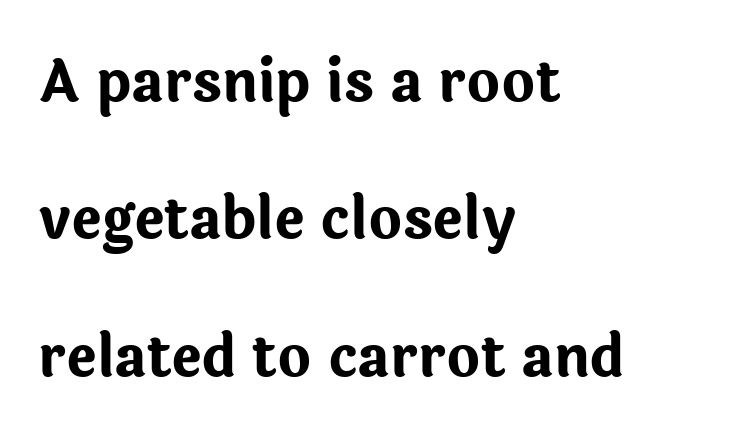
You could fit nearly another row in the gap between these rows. The text block is weighted toward the left margin, trailing off unevenly rightward. Serifs: no, the terminals of the letterforms are clean. Pretty heavy lettering here — definitely bold.
